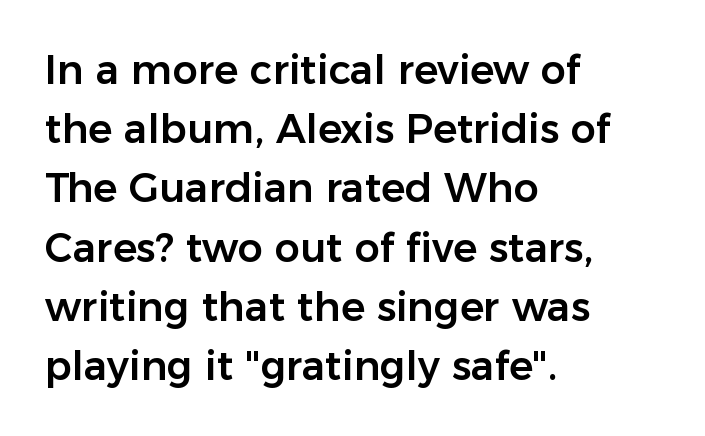
Looks like regular typesetting: each glyph gets only the width it needs. The font's upright variant was chosen for this text. In CSS terms this would be text-align: left. In terms of letterform style, serifs are entirely absent.
